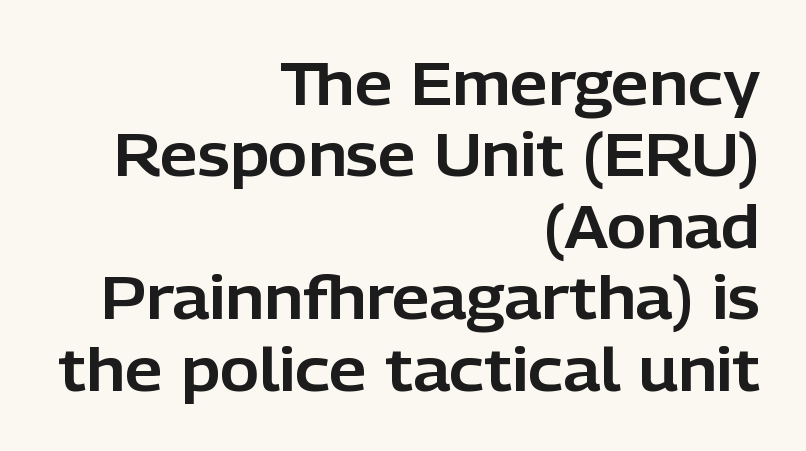
Q: Is the text italic (slanted)? A: No, it is upright.
Q: Is the typeface a serif or a sans-serif typeface? A: Sans-serif.
Q: Is the text underlined? A: No.
Q: How is the paragraph aligned? A: Right-aligned.
Q: Is the spacing between letters normal or unusually wide? A: Normal.
Q: Width (condensed, normal, or wide)? A: Normal.
Q: Stroke contrast? A: Low.
Q: x-height? A: Medium.
Q: Monospaced? A: No.
